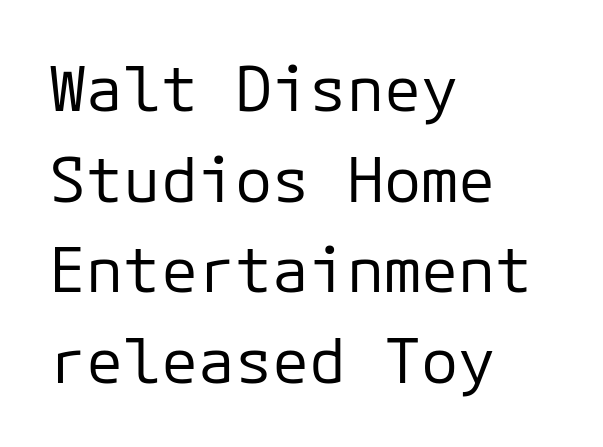
Q: Is the text bold? A: No.
Q: Is the text italic (slanted)? A: No, it is upright.
Q: Is the typeface a serif or a sans-serif typeface? A: Sans-serif.
Q: Is the text underlined? A: No.
Q: How is the paragraph aligned? A: Left-aligned.
Q: Is the spacing between letters normal or unusually wide? A: Normal.
Q: Is the spacing between lines tight, normal or loose? A: Normal.
Q: Width (condensed, normal, or wide)? A: Normal.
Q: Stroke contrast? A: Low.
Q: x-height? A: Medium.
